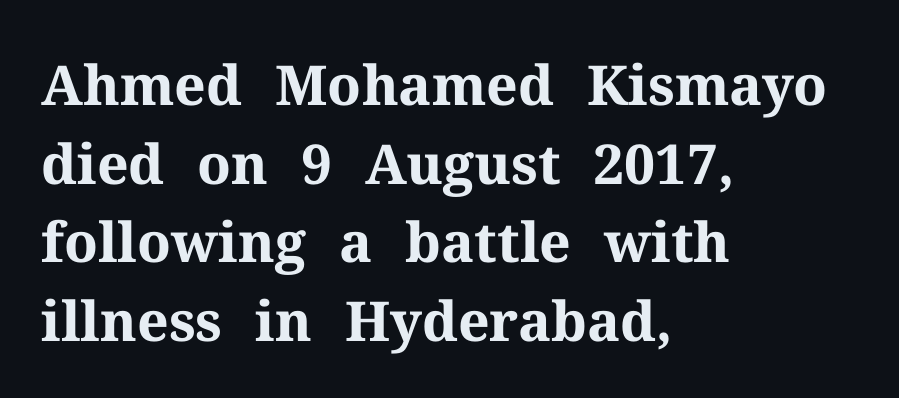
{"serif": "yes", "italic": "no", "bold": "yes", "weight": "bold", "width": "normal", "stroke_contrast": "medium", "x_height": "medium", "monospaced": "no", "underline": "no", "align": "left", "line_spacing": "normal", "line_spacing_ratio": 1.43, "letter_spacing": "normal", "letter_spacing_em": 0.0, "glyph_px": 55}
